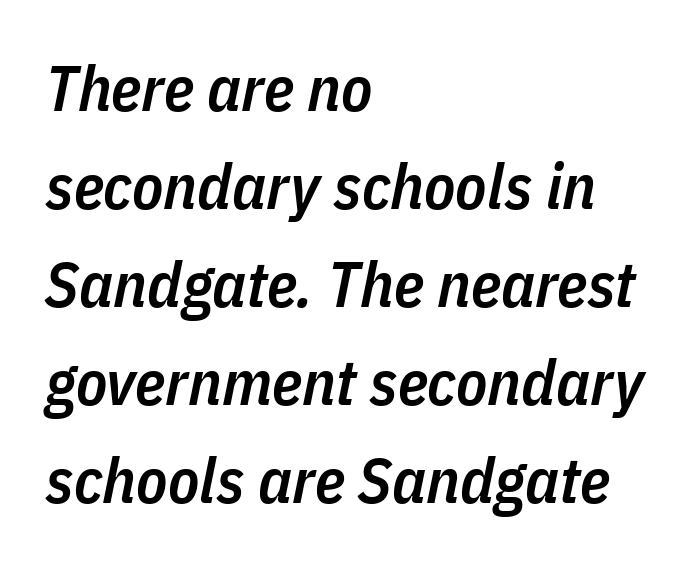
Q: Is the text bold? A: Semi-bold.
Q: Is the text italic (slanted)? A: Yes, it leans right by about 11 degrees.
Q: Is the text underlined? A: No.
Q: How is the paragraph aligned? A: Left-aligned.
Q: Is the spacing between letters normal or unusually wide? A: Normal.
Q: Is the spacing between lines tight, normal or loose? A: Normal.
Q: Width (condensed, normal, or wide)? A: Condensed.
Q: Stroke contrast? A: Low.
Q: x-height? A: Medium.
Q: Monospaced? A: No.
